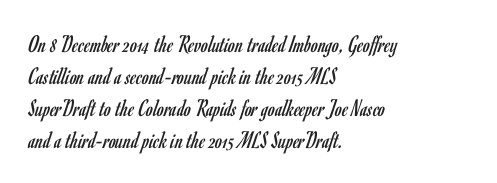
The image shows 25 px text type; set left-aligned, normal line spacing (1.28x), normal letter spacing, not underlined.
